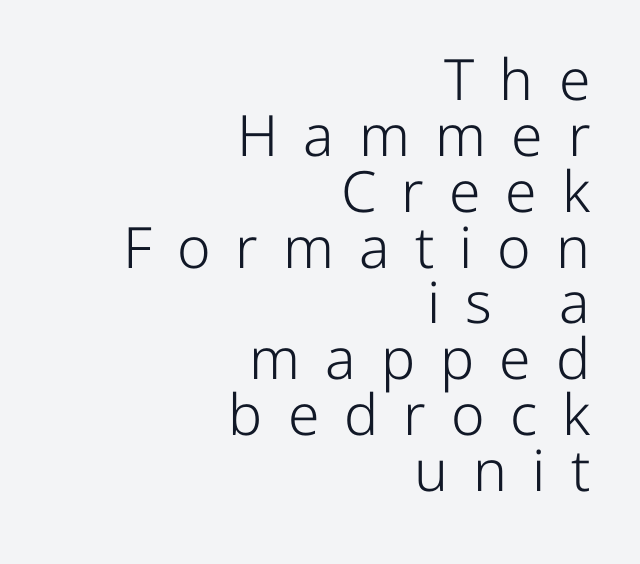
Q: Is the text bold? A: No.
Q: Is the text italic (slanted)? A: No, it is upright.
Q: Is the typeface a serif or a sans-serif typeface? A: Sans-serif.
Q: Is the text underlined? A: No.
Q: How is the paragraph aligned? A: Right-aligned.
Q: Is the spacing between letters normal or unusually wide? A: Unusually wide.
Q: Is the spacing between lines tight, normal or loose? A: Tight.
Q: Width (condensed, normal, or wide)? A: Normal.
Q: Stroke contrast? A: Low.
Q: x-height? A: Medium.
Q: Monospaced? A: No.
